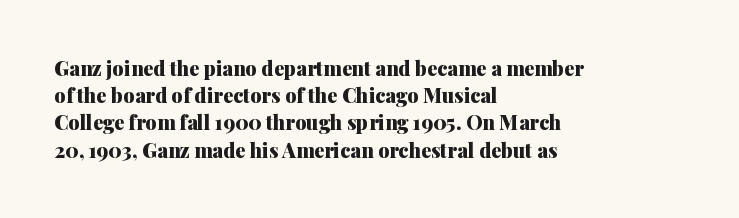
Vertical strokes here are truly vertical. Line spacing here is normal. The rendering anchors every line to the left-hand side. Short note: letters normally spaced. Has an underline been added? It has not. The sample has been set heavy, in full bold.
